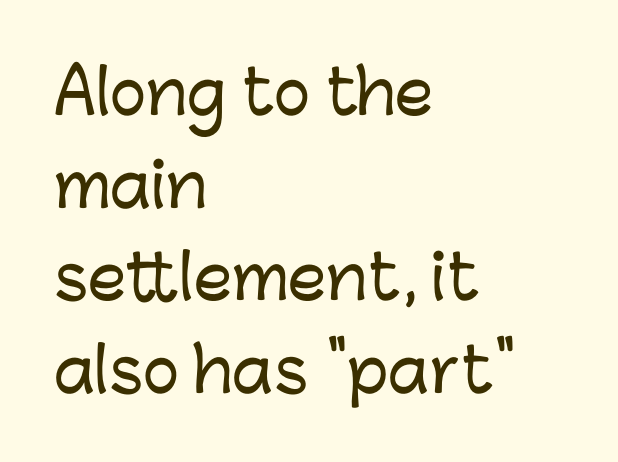
{"serif": "no", "italic": "no", "width": "normal", "stroke_contrast": "low", "x_height": "medium", "monospaced": "no", "underline": "no", "align": "left", "line_spacing": "normal", "line_spacing_ratio": 1.52, "letter_spacing": "normal", "letter_spacing_em": 0.0, "glyph_px": 61}
